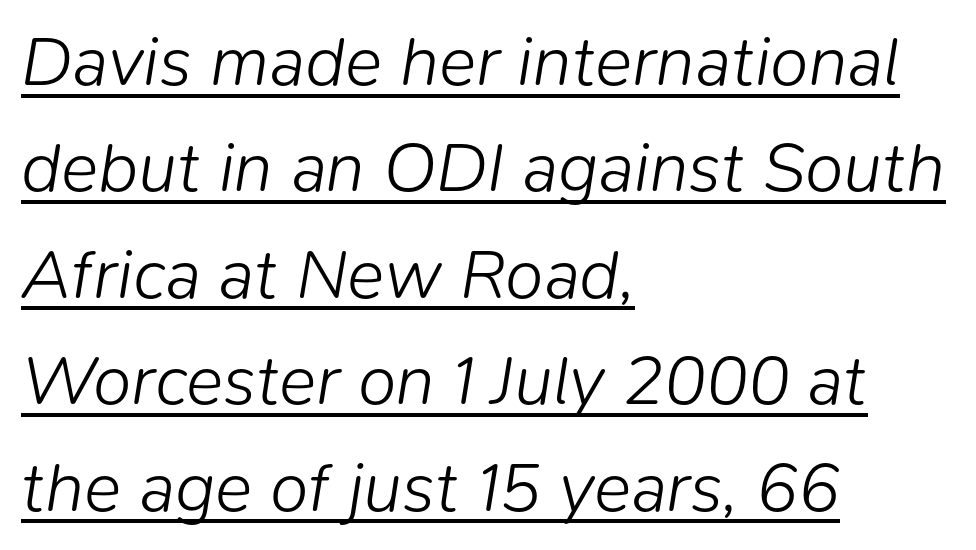
{"italic": "yes", "lean": "right", "slant_degrees": 9, "bold": "no", "weight": "light", "width": "normal", "stroke_contrast": "low", "x_height": "medium", "monospaced": "no", "underline": "yes", "align": "left", "line_spacing": "normal", "line_spacing_ratio": 1.52, "letter_spacing": "normal", "letter_spacing_em": 0.0, "glyph_px": 70}
